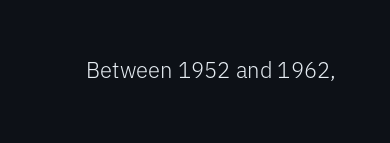
{"italic": "no", "bold": "no", "underline": "no", "letter_spacing": "normal", "letter_spacing_em": 0.0, "glyph_px": 22}
